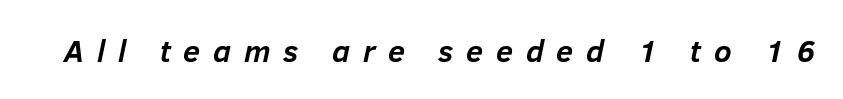
{"italic": "yes", "lean": "right", "slant_degrees": 12, "bold": "yes", "weight": "semibold", "width": "normal", "stroke_contrast": "low", "x_height": "medium", "monospaced": "no", "underline": "no", "letter_spacing": "wide", "letter_spacing_em": 0.41, "glyph_px": 31}
